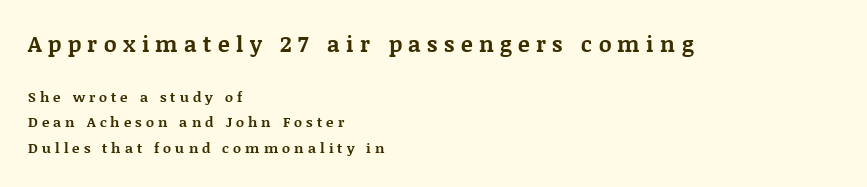
Weight check: bold — yes, fully. The axis of the letterforms is exactly vertical. The zone under the glyphs is completely vacant. The earlier block is typeset at a bigger size than the later block. The paragraph has a hard left edge and a soft right edge.
